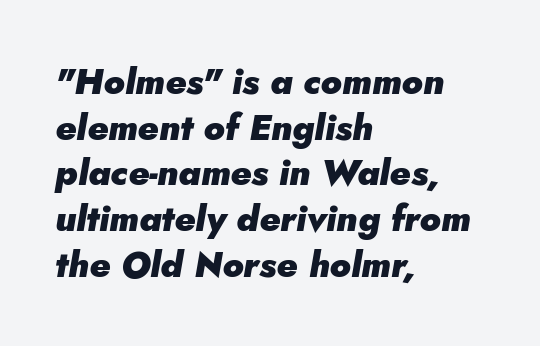
Q: Is the text bold? A: Yes.
Q: Is the text italic (slanted)? A: Yes, it leans right by about 5 degrees.
Q: Is the text underlined? A: No.
Q: How is the paragraph aligned? A: Left-aligned.
Q: Is the spacing between letters normal or unusually wide? A: Normal.
Q: Is the spacing between lines tight, normal or loose? A: Normal.
Q: Width (condensed, normal, or wide)? A: Normal.
Q: Stroke contrast? A: Low.
Q: x-height? A: Small.
Q: Monospaced? A: No.
